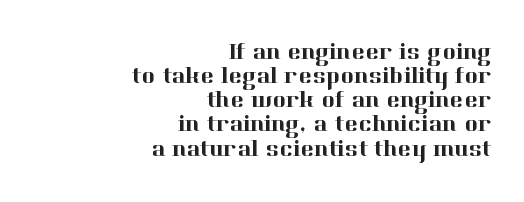
{"italic": "no", "underline": "no", "align": "right", "line_spacing": "tight", "line_spacing_ratio": 1.05, "letter_spacing": "normal", "letter_spacing_em": 0.0, "glyph_px": 23}
